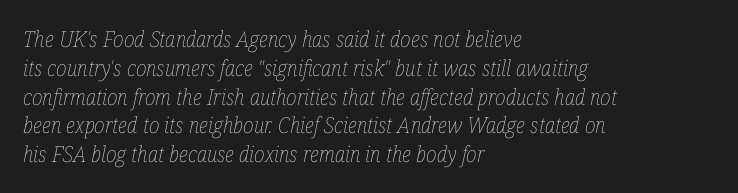
Q: Is the text bold? A: No.
Q: Is the text italic (slanted)? A: Yes, it leans right by about 12 degrees.
Q: Is the text underlined? A: No.
Q: How is the paragraph aligned? A: Left-aligned.
Q: Is the spacing between letters normal or unusually wide? A: Normal.
Q: Is the spacing between lines tight, normal or loose? A: Normal.
